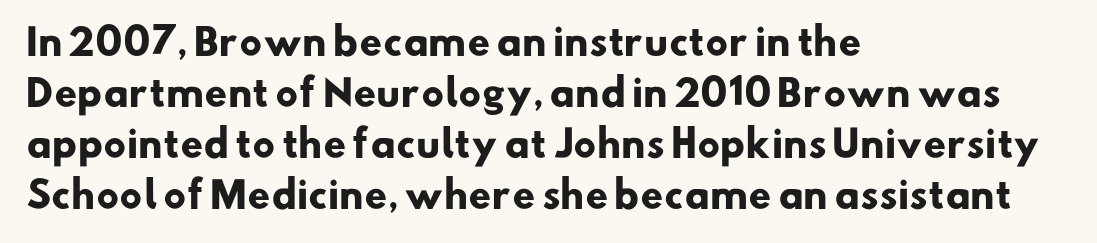
The image shows 36 px heavy sans-serif type; set left-aligned, normal line spacing (1.42x), normal letter spacing, not underlined; low stroke contrast and a small x-height.
